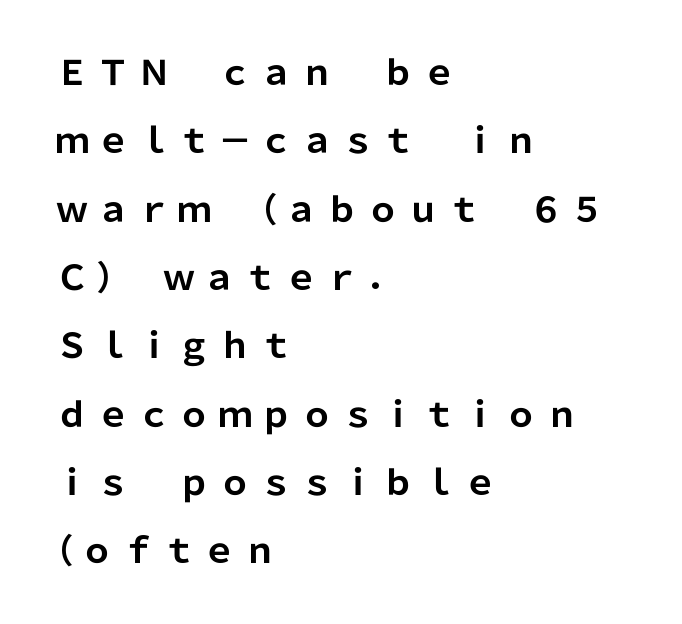
The image shows 34 px bold sans-serif type, upright; set left-aligned, loose line spacing (2.01x), unusually wide letter spacing (+0.2 em), not underlined; low stroke contrast and a medium x-height.
